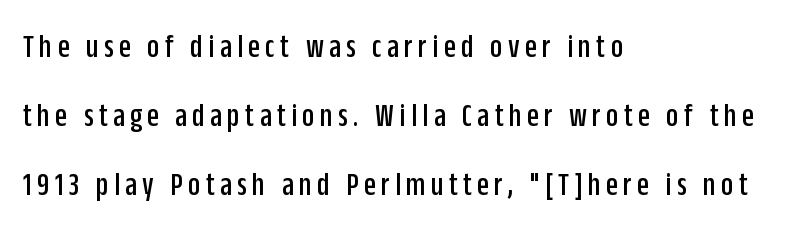
{"serif": "no", "italic": "no", "width": "condensed", "stroke_contrast": "low", "x_height": "large", "monospaced": "no", "underline": "no", "align": "left", "line_spacing": "loose", "line_spacing_ratio": 2.03, "glyph_px": 34}
